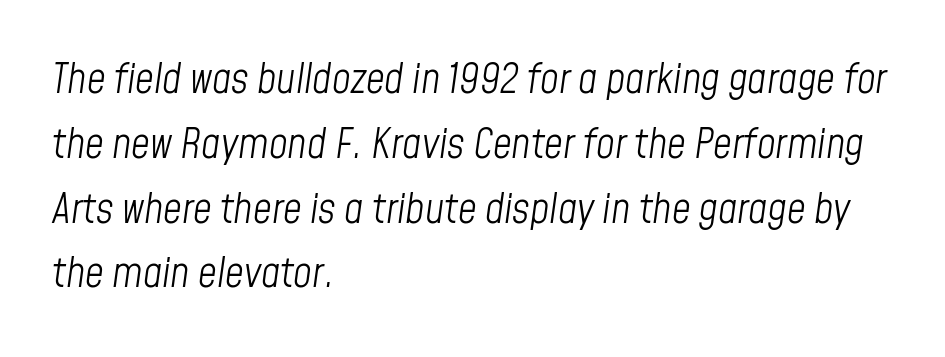
The image shows 41 px light, condensed type, italic (leaning right); set left-aligned, normal line spacing (1.58x), normal letter spacing, not underlined; low stroke contrast and a medium x-height.
